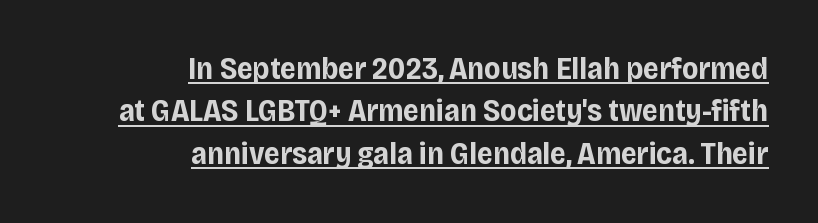
Q: Is the text bold? A: Yes.
Q: Is the text italic (slanted)? A: No, it is upright.
Q: Is the typeface a serif or a sans-serif typeface? A: Sans-serif.
Q: Is the text underlined? A: Yes.
Q: How is the paragraph aligned? A: Right-aligned.
Q: Is the spacing between letters normal or unusually wide? A: Normal.
Q: Is the spacing between lines tight, normal or loose? A: Normal.
Q: Width (condensed, normal, or wide)? A: Normal.
Q: Stroke contrast? A: Low.
Q: x-height? A: Large.
Q: Monospaced? A: No.
